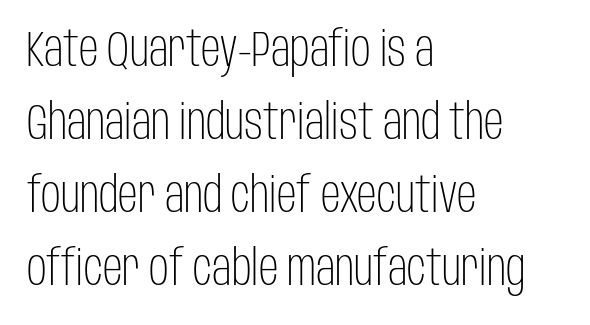
The image shows 49 px light, condensed sans-serif type, upright; set left-aligned, normal line spacing (1.49x), normal letter spacing, not underlined; low stroke contrast and a large x-height.
